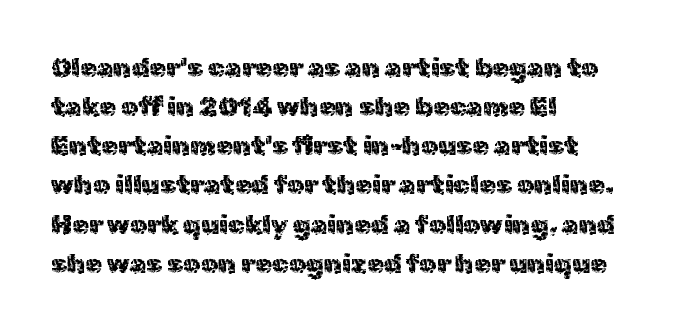
Evenly set lines give the paragraph a standard silhouette. What stands out about the letter spacing? Nothing — it is the standard amount. Glance below the letters and you will spot only blank space. The compositor pushed each line to the left boundary. The axis of the letterforms is exactly vertical.
